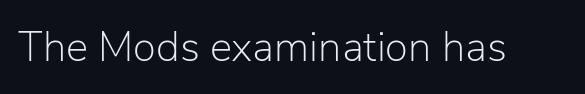
Descender tails drop into unmarked territory. The typeface chosen for these lines omits serifs. This is not heavy type; no bold has been used. Observe the ordinary spacing: letters are neighbours, not strangers. Tall strokes in this sample are plumb rather than angled.
